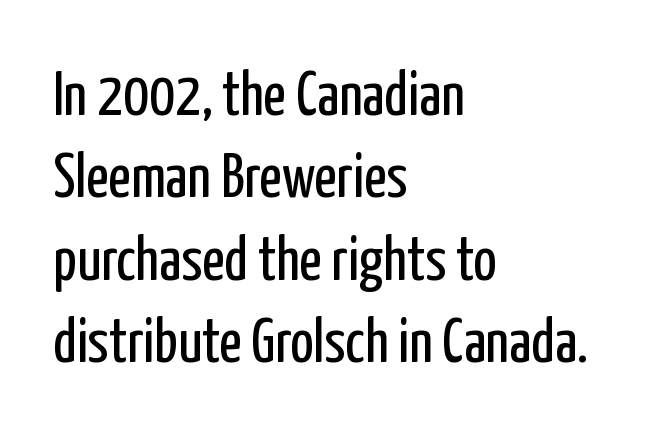
{"serif": "no", "italic": "no", "bold": "no", "weight": "regular", "width": "condensed", "stroke_contrast": "low", "x_height": "medium", "monospaced": "no", "underline": "no", "align": "left", "line_spacing": "normal", "line_spacing_ratio": 1.33, "letter_spacing": "normal", "letter_spacing_em": 0.0, "glyph_px": 62}
